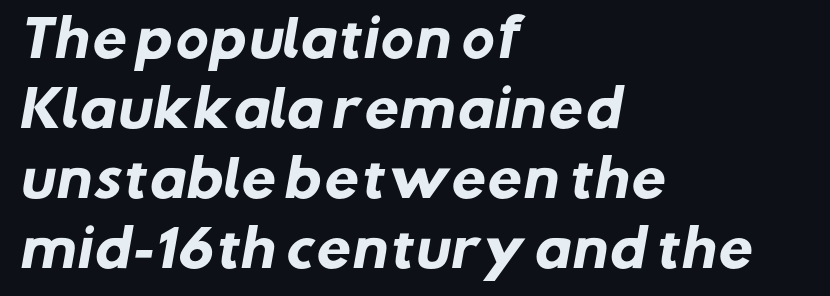
Bare-footed words on every line. This sample has the flowing, uneven cadence of proportional lettering. Line beginnings align vertically; line endings do not. The designer left line spacing at the default.
